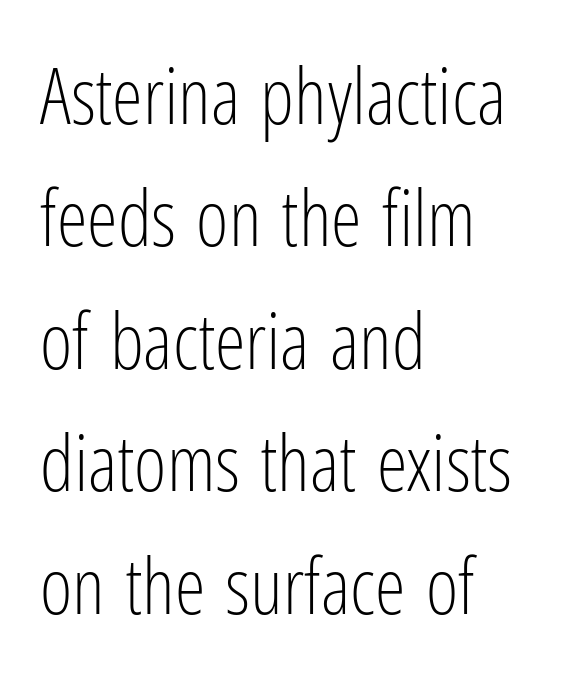
{"serif": "no", "italic": "no", "bold": "no", "weight": "light", "width": "condensed", "stroke_contrast": "low", "x_height": "medium", "monospaced": "no", "underline": "no", "align": "left", "line_spacing": "normal", "line_spacing_ratio": 1.57, "letter_spacing": "normal", "letter_spacing_em": 0.0, "glyph_px": 78}
